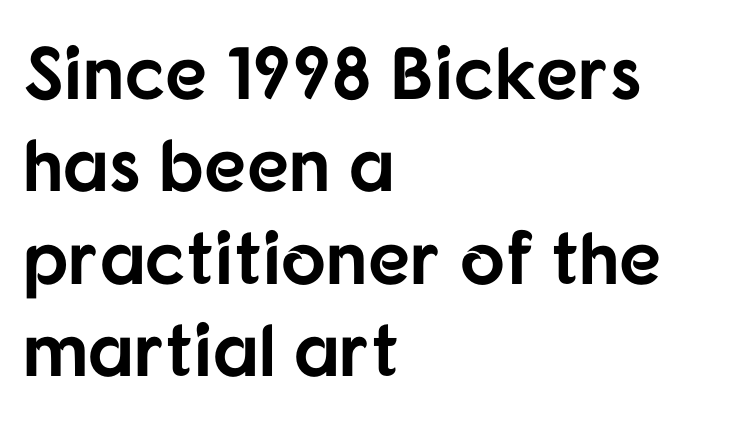
The image shows 74 px bold sans-serif type, upright; set left-aligned, normal line spacing (1.25x), normal letter spacing, not underlined; low stroke contrast and a medium x-height.
